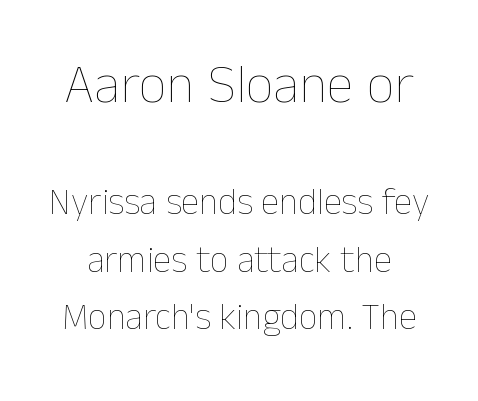
{"italic": "no", "bold": "no", "weight": "thin", "width": "normal", "stroke_contrast": "low", "x_height": "medium", "monospaced": "no", "underline": "no", "line_spacing": "normal", "line_spacing_ratio": 1.56, "letter_spacing": "normal", "letter_spacing_em": 0.0, "larger_block": "first", "size_ratio": 1.49, "glyph_px": 55}
